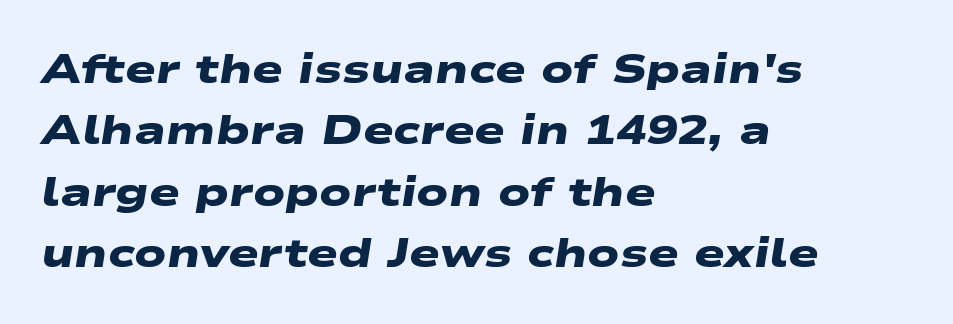
Strong, thick strokes mark this as bold type. Nothing sits at the stroke ends, so this counts as sans-serif. The space directly below the letters is spotless. In CSS terms this would be text-align: left. The letterforms sit shoulder to shoulder at normal distance.
